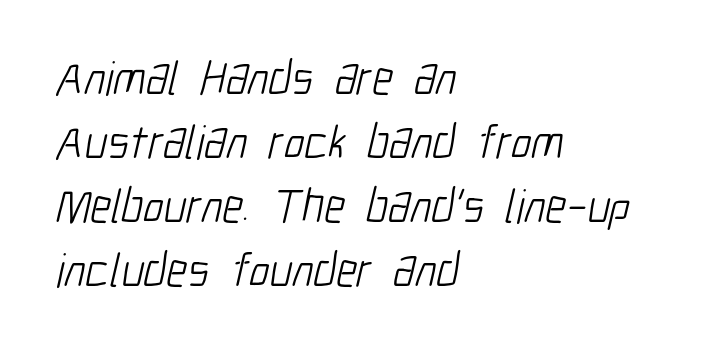
{"serif": "no", "bold": "no", "weight": "light", "width": "condensed", "stroke_contrast": "low", "x_height": "medium", "monospaced": "no", "underline": "no", "align": "left", "line_spacing": "normal", "line_spacing_ratio": 1.33, "letter_spacing": "normal", "letter_spacing_em": 0.0, "glyph_px": 48}
